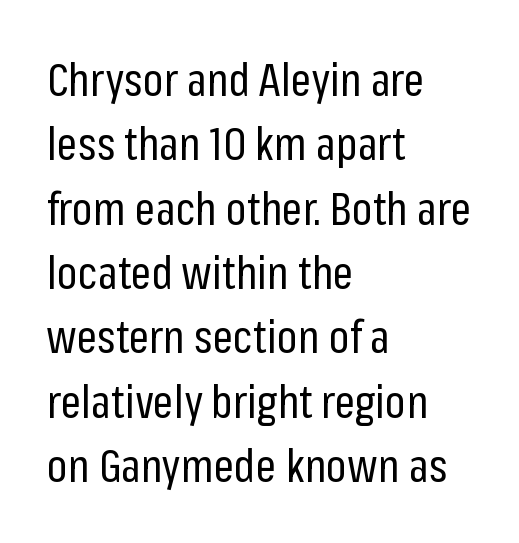
{"serif": "no", "italic": "no", "bold": "no", "weight": "regular", "width": "condensed", "stroke_contrast": "low", "x_height": "medium", "monospaced": "no", "underline": "no", "align": "left", "line_spacing": "normal", "line_spacing_ratio": 1.43, "letter_spacing": "normal", "letter_spacing_em": 0.0, "glyph_px": 45}
